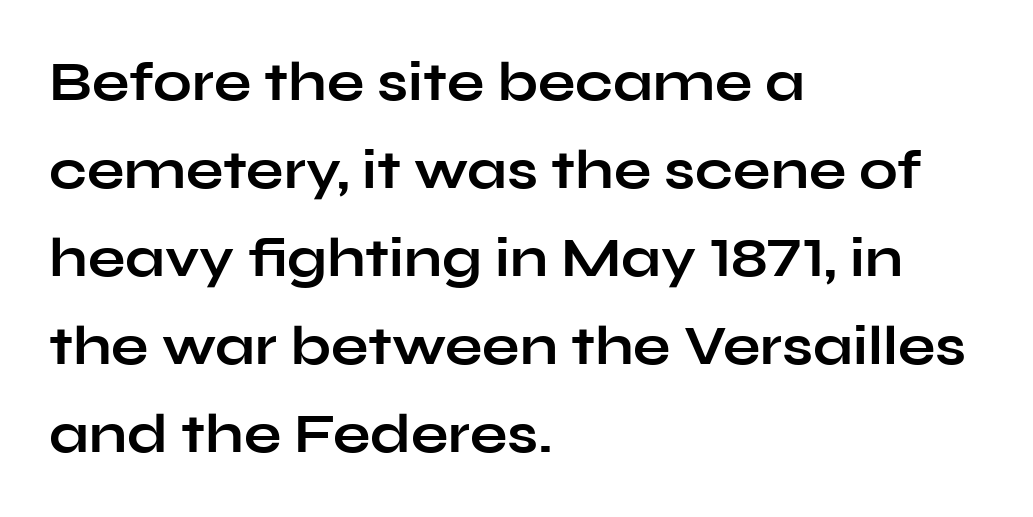
The image shows 55 px bold, wide sans-serif type, upright; set left-aligned, normal line spacing (1.6x), normal letter spacing, not underlined; low stroke contrast and a medium x-height.
